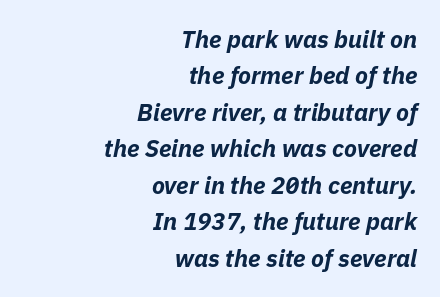
{"italic": "yes", "lean": "right", "slant_degrees": 11, "bold": "yes", "underline": "no", "align": "right", "line_spacing": "normal", "line_spacing_ratio": 1.52, "letter_spacing": "normal", "letter_spacing_em": 0.0, "glyph_px": 24}
